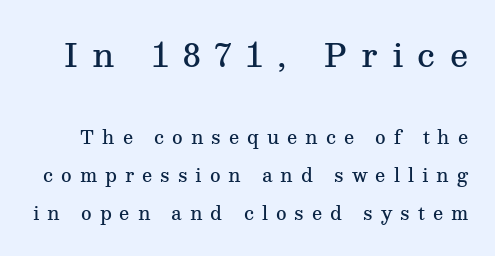
{"serif": "yes", "italic": "no", "bold": "semi", "weight": "semibold", "width": "normal", "stroke_contrast": "medium", "x_height": "medium", "monospaced": "no", "underline": "no", "line_spacing": "loose", "line_spacing_ratio": 2.13, "letter_spacing": "wide", "letter_spacing_em": 0.44, "larger_block": "first", "size_ratio": 1.78, "glyph_px": 32}
